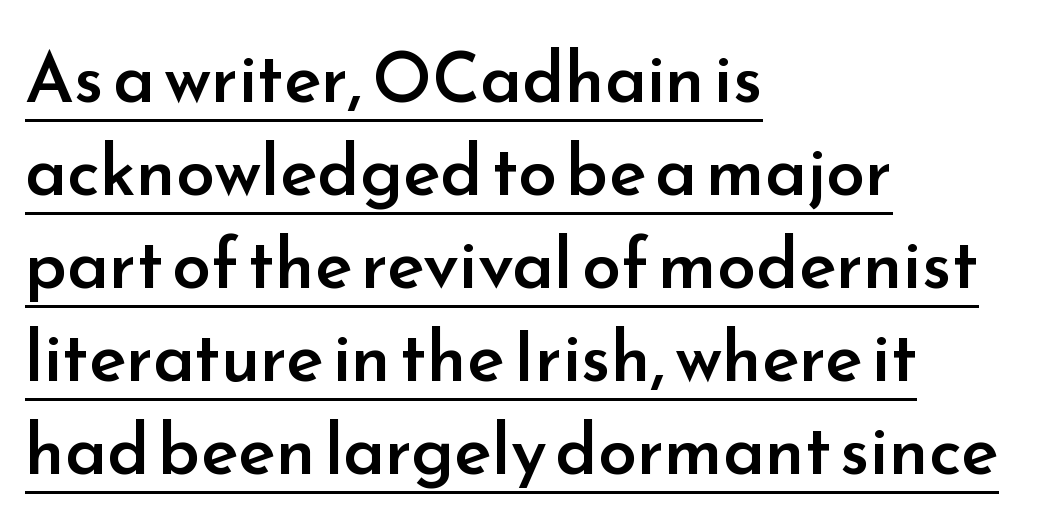
Q: Is the text bold? A: Semi-bold.
Q: Is the text italic (slanted)? A: No, it is upright.
Q: Is the typeface a serif or a sans-serif typeface? A: Sans-serif.
Q: Is the text underlined? A: Yes.
Q: How is the paragraph aligned? A: Left-aligned.
Q: Is the spacing between letters normal or unusually wide? A: Normal.
Q: Is the spacing between lines tight, normal or loose? A: Normal.
Q: Width (condensed, normal, or wide)? A: Normal.
Q: Stroke contrast? A: Low.
Q: x-height? A: Small.
Q: Monospaced? A: No.
